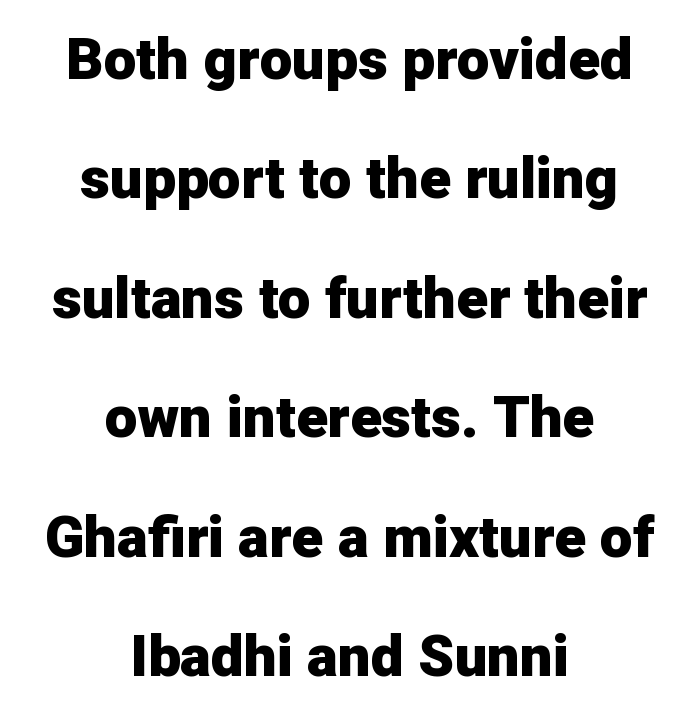
Q: Is the text bold? A: Yes.
Q: Is the text italic (slanted)? A: No, it is upright.
Q: Is the typeface a serif or a sans-serif typeface? A: Sans-serif.
Q: Is the text underlined? A: No.
Q: How is the paragraph aligned? A: Centered.
Q: Is the spacing between letters normal or unusually wide? A: Normal.
Q: Is the spacing between lines tight, normal or loose? A: Loose.
Q: Width (condensed, normal, or wide)? A: Normal.
Q: Stroke contrast? A: Low.
Q: x-height? A: Medium.
Q: Monospaced? A: No.
